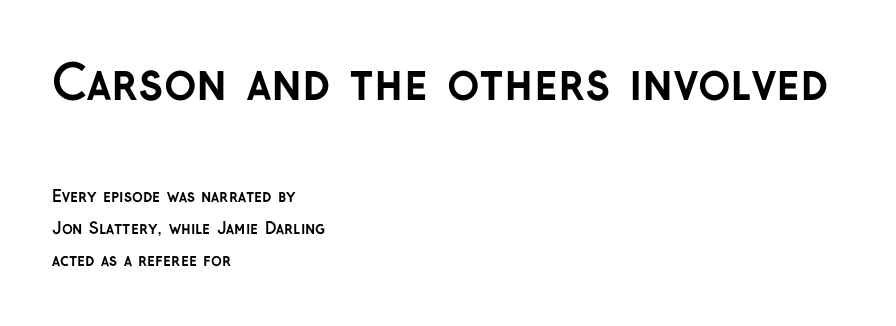
{"serif": "no", "italic": "no", "bold": "yes", "weight": "semibold", "width": "normal", "stroke_contrast": "low", "x_height": "medium", "monospaced": "no", "underline": "no", "align": "left", "line_spacing": "loose", "line_spacing_ratio": 2.0, "letter_spacing": "normal", "letter_spacing_em": 0.0, "larger_block": "first", "size_ratio": 3.0, "glyph_px": 48}
